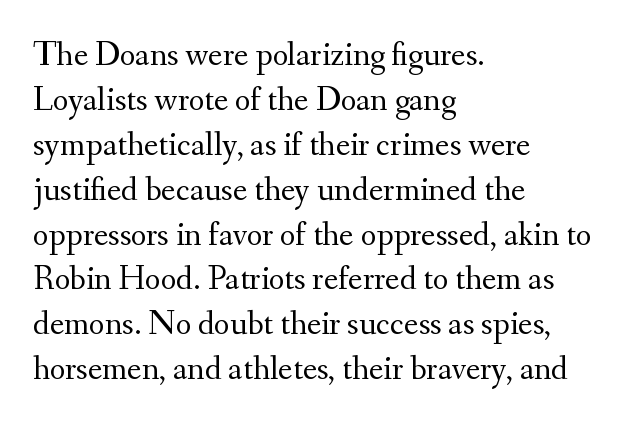
The image shows 34 px regular-weight serif type, upright; set left-aligned, normal line spacing (1.32x), normal letter spacing, not underlined; medium stroke contrast and a small x-height.
